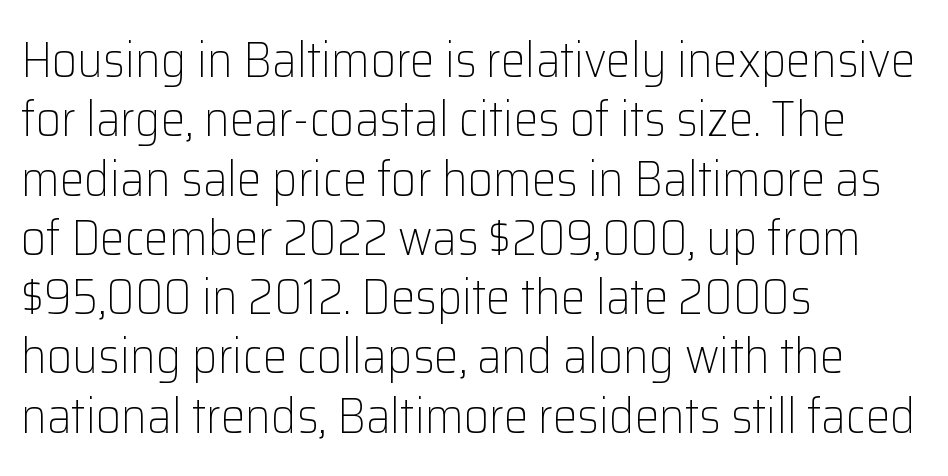
Q: Is the text bold? A: No.
Q: Is the text italic (slanted)? A: No, it is upright.
Q: Is the typeface a serif or a sans-serif typeface? A: Sans-serif.
Q: Is the text underlined? A: No.
Q: How is the paragraph aligned? A: Left-aligned.
Q: Is the spacing between letters normal or unusually wide? A: Normal.
Q: Width (condensed, normal, or wide)? A: Normal.
Q: Stroke contrast? A: Low.
Q: x-height? A: Medium.
Q: Monospaced? A: No.
